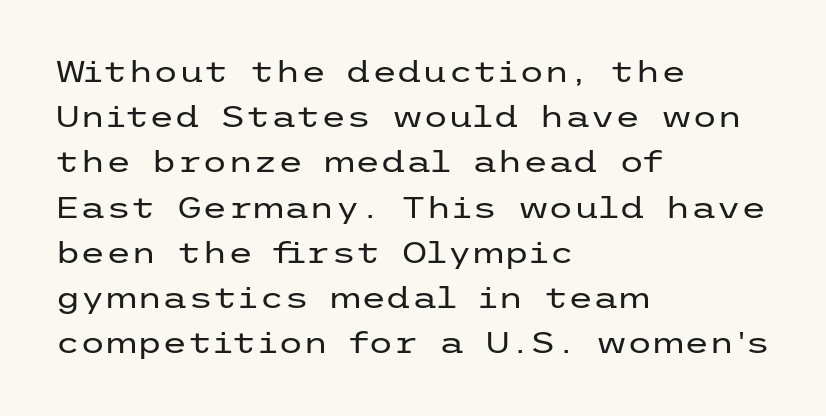
{"serif": "no", "italic": "no", "bold": "no", "weight": "regular", "width": "wide", "stroke_contrast": "low", "x_height": "medium", "underline": "no", "align": "left", "line_spacing": "normal", "line_spacing_ratio": 1.56, "letter_spacing": "normal", "letter_spacing_em": 0.0, "glyph_px": 29}
